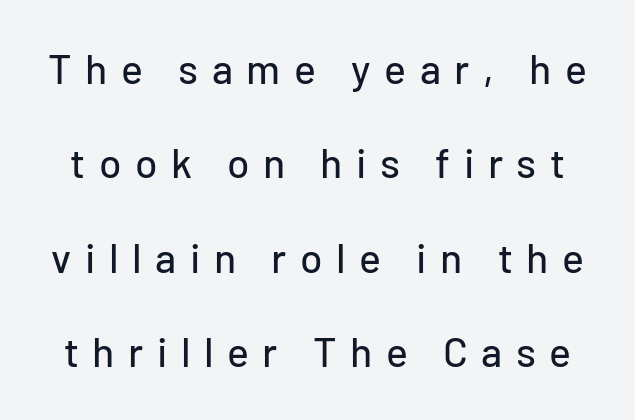
Q: Is the text italic (slanted)? A: No, it is upright.
Q: Is the typeface a serif or a sans-serif typeface? A: Sans-serif.
Q: Is the text underlined? A: No.
Q: Is the spacing between letters normal or unusually wide? A: Unusually wide.
Q: Is the spacing between lines tight, normal or loose? A: Loose.
Q: Width (condensed, normal, or wide)? A: Normal.
Q: Stroke contrast? A: Low.
Q: x-height? A: Medium.
Q: Monospaced? A: No.
